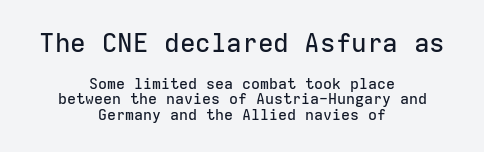
{"italic": "no", "underline": "no", "align": "center", "line_spacing": "tight", "line_spacing_ratio": 1.04, "letter_spacing": "normal", "letter_spacing_em": 0.0, "larger_block": "first", "size_ratio": 1.73, "glyph_px": 26}
